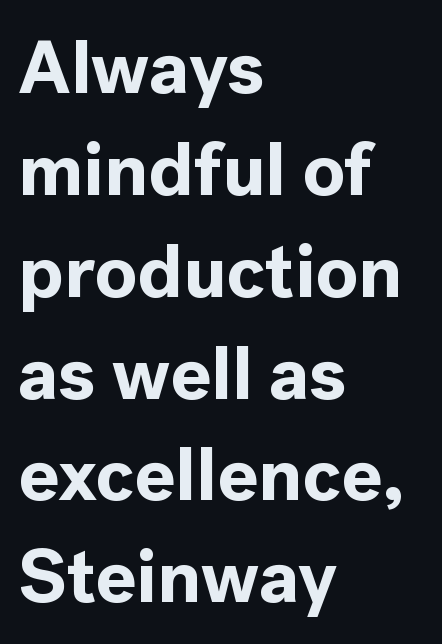
{"serif": "no", "italic": "no", "bold": "yes", "weight": "bold", "width": "normal", "x_height": "medium", "monospaced": "no", "underline": "no", "align": "left", "line_spacing": "normal", "line_spacing_ratio": 1.34, "letter_spacing": "normal", "letter_spacing_em": 0.0, "glyph_px": 76}
